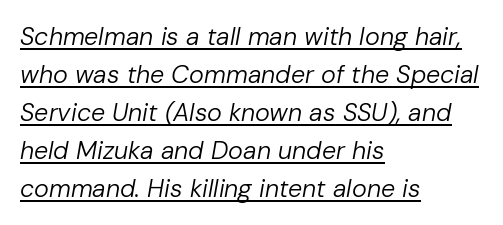
{"italic": "yes", "lean": "right", "slant_degrees": 10, "bold": "no", "underline": "yes", "align": "left", "line_spacing": "normal", "line_spacing_ratio": 1.52, "letter_spacing": "normal", "letter_spacing_em": 0.0, "glyph_px": 25}
